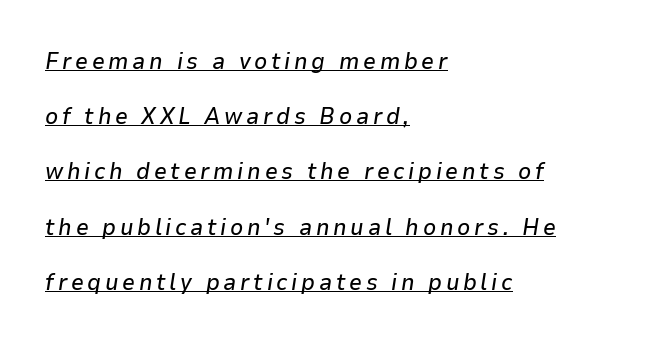
Q: Is the text italic (slanted)? A: Yes, it leans right by about 9 degrees.
Q: Is the text underlined? A: Yes.
Q: How is the paragraph aligned? A: Left-aligned.
Q: Is the spacing between lines tight, normal or loose? A: Loose.
